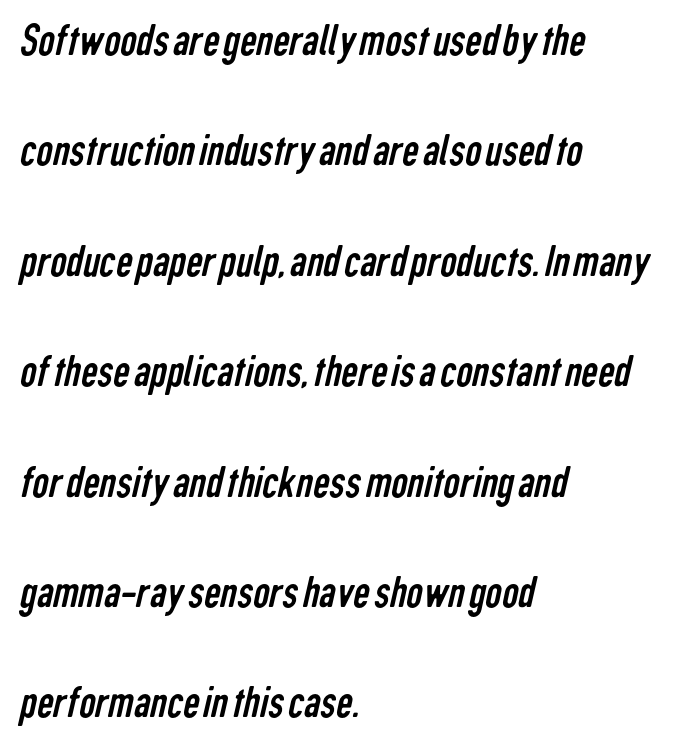
The image shows 46 px regular-weight, condensed sans-serif type; set left-aligned, loose line spacing (2.4x), normal letter spacing, not underlined; low stroke contrast and a medium x-height.
